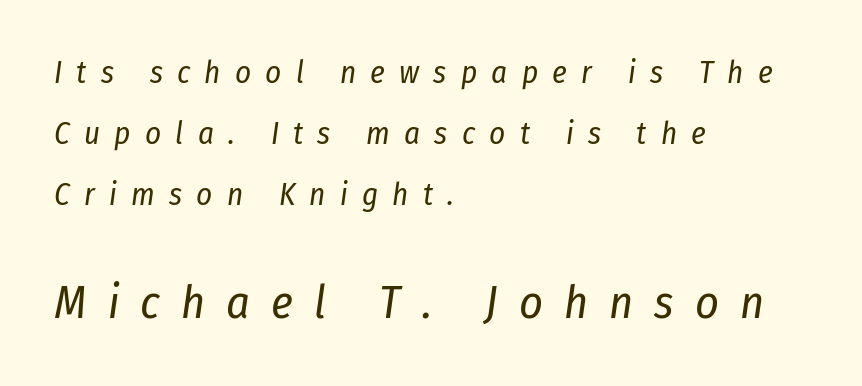
{"italic": "yes", "lean": "right", "slant_degrees": 8, "bold": "no", "weight": "regular", "width": "condensed", "stroke_contrast": "low", "x_height": "medium", "monospaced": "no", "underline": "no", "align": "left", "line_spacing": "loose", "line_spacing_ratio": 1.97, "letter_spacing": "wide", "letter_spacing_em": 0.46, "larger_block": "second", "size_ratio": 1.48, "glyph_px": 46}
